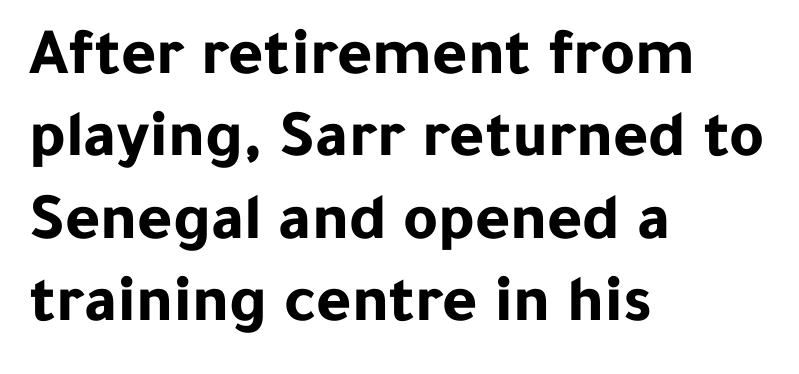
The specimen omits any rule beneath the text block's lines. All the whitespace from short lines collects on the right. The specimen reads as upright at a glance. A typesetter would call this proportional, since set widths differ per character.
